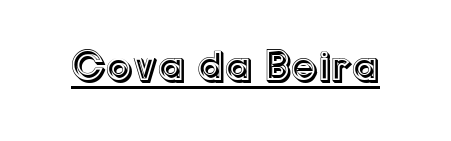
Q: Is the text italic (slanted)? A: No, it is upright.
Q: Is the text underlined? A: Yes.
Q: Is the spacing between letters normal or unusually wide? A: Normal.
Q: Width (condensed, normal, or wide)? A: Normal.
Q: x-height? A: Medium.
Q: Monospaced? A: No.
